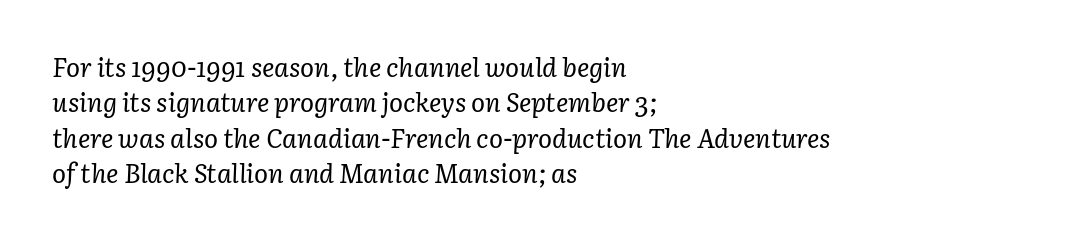
Stems here are at most as thick as an everyday book face. Emphasis-style slanted type is in use. Inter-character spacing is left at the font's built-in metrics. Evenly set lines give the paragraph a standard silhouette. The ragged edge is on the right, which tells us the setting is flush left.
